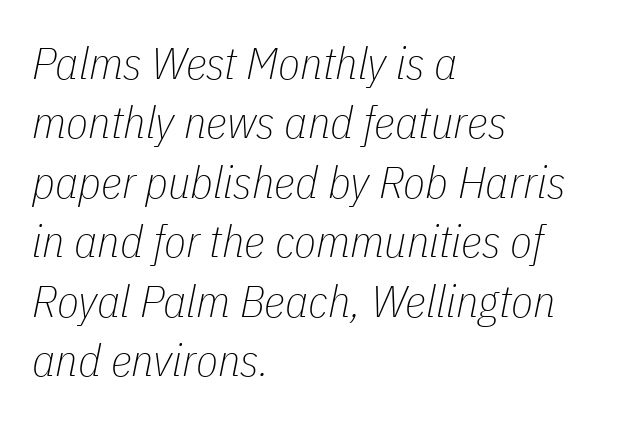
Q: Is the text bold? A: No.
Q: Is the text italic (slanted)? A: Yes, it leans right by about 11 degrees.
Q: Is the text underlined? A: No.
Q: How is the paragraph aligned? A: Left-aligned.
Q: Is the spacing between letters normal or unusually wide? A: Normal.
Q: Is the spacing between lines tight, normal or loose? A: Normal.
Q: Width (condensed, normal, or wide)? A: Condensed.
Q: Stroke contrast? A: Low.
Q: x-height? A: Medium.
Q: Monospaced? A: No.
